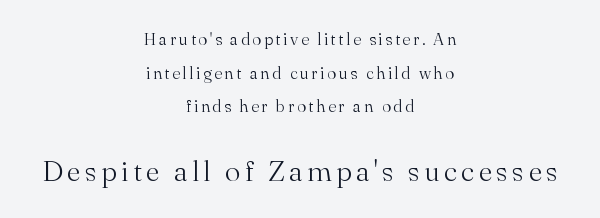
{"serif": "yes", "italic": "no", "bold": "no", "weight": "light", "width": "normal", "stroke_contrast": "medium", "x_height": "small", "monospaced": "no", "underline": "no", "align": "center", "line_spacing": "loose", "line_spacing_ratio": 1.98, "larger_block": "second", "size_ratio": 1.71, "glyph_px": 29}
